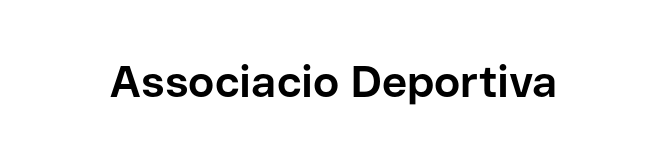
The tracking reads as untouched default to a designer's eye. Only glyphs here, with clear space below each row. The font's upright variant was chosen for this text. Compared with an ordinary text face, these strokes are far heavier — a full bold.
